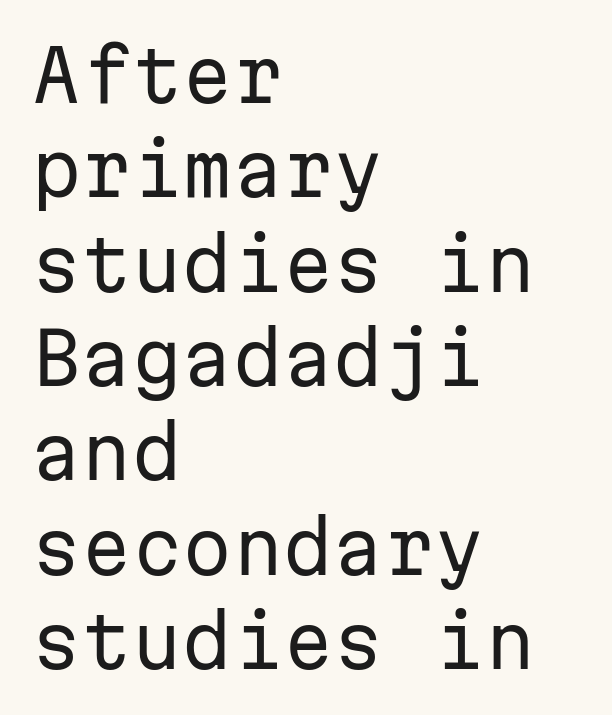
The image shows 72 px regular-weight sans-serif type, upright, monospaced; set left-aligned, normal line spacing (1.31x), normal letter spacing, not underlined; low stroke contrast and a medium x-height.
